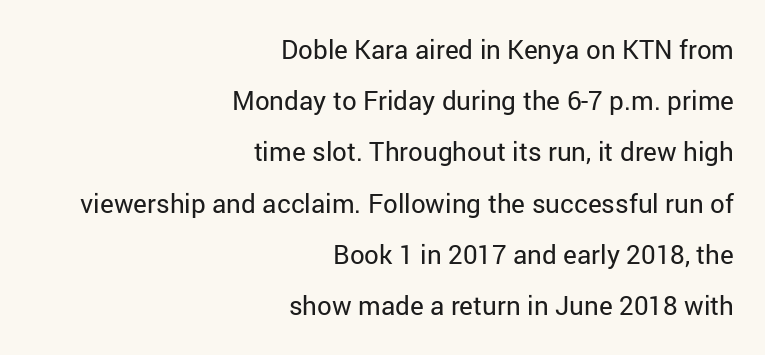
The image shows 26 px text type, upright; set right-aligned, loose line spacing (1.97x), normal letter spacing, not underlined.
